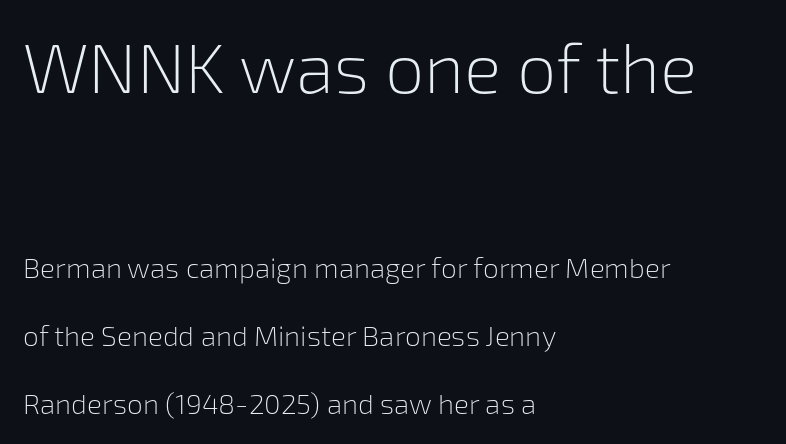
{"serif": "no", "italic": "no", "bold": "no", "weight": "light", "width": "normal", "stroke_contrast": "low", "x_height": "medium", "monospaced": "no", "underline": "no", "align": "left", "line_spacing": "loose", "line_spacing_ratio": 2.44, "letter_spacing": "normal", "letter_spacing_em": 0.0, "larger_block": "first", "size_ratio": 2.5, "glyph_px": 70}
